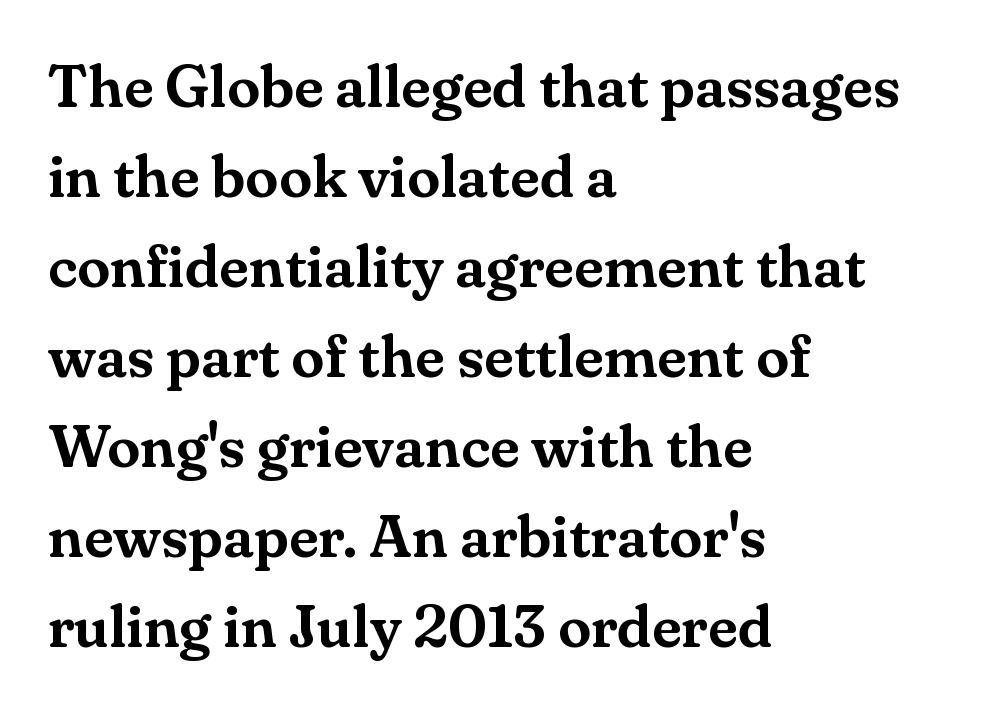
{"serif": "yes", "italic": "no", "width": "normal", "stroke_contrast": "medium", "x_height": "small", "monospaced": "no", "underline": "no", "align": "left", "line_spacing": "normal", "line_spacing_ratio": 1.5, "letter_spacing": "normal", "letter_spacing_em": 0.0, "glyph_px": 60}
